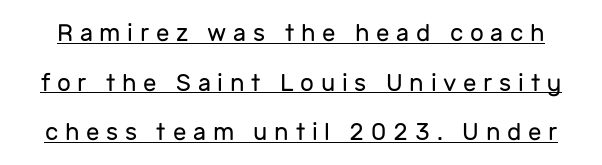
{"italic": "no", "bold": "no", "underline": "yes", "line_spacing": "loose", "line_spacing_ratio": 2.07, "letter_spacing": "wide", "letter_spacing_em": 0.28, "glyph_px": 24}
